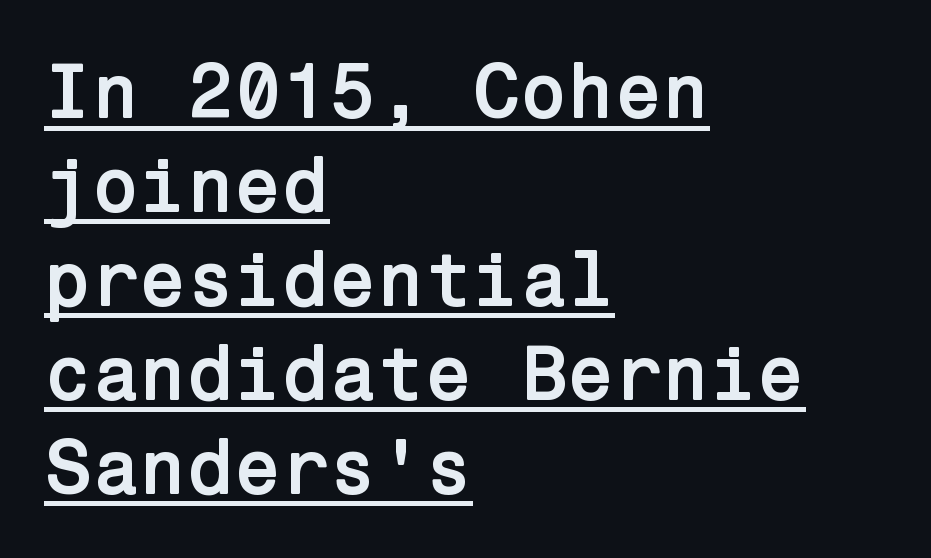
The image shows 77 px semibold sans-serif type, upright; set left-aligned, line spacing 1.22x, normal letter spacing, underlined; low stroke contrast and a medium x-height.
